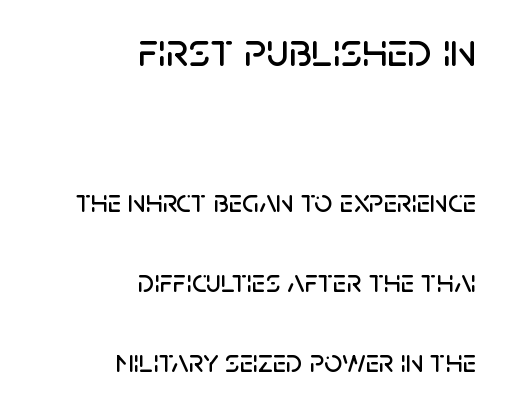
{"serif": "no", "italic": "no", "width": "normal", "stroke_contrast": "low", "x_height": "large", "monospaced": "no", "underline": "no", "align": "right", "line_spacing": "loose", "line_spacing_ratio": 2.5, "letter_spacing": "normal", "letter_spacing_em": 0.0, "larger_block": "first", "size_ratio": 1.5, "glyph_px": 48}
